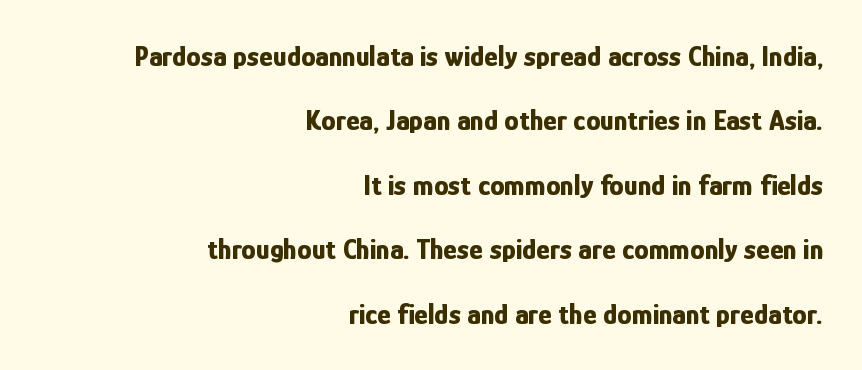
Are there feet on the stems? There aren't — it's a sans. Honestly, the rows look like they've been pulled way apart. Does extra space separate the letters? No, they use regular spacing. What weight is shown? A full bold with thick strokes.
